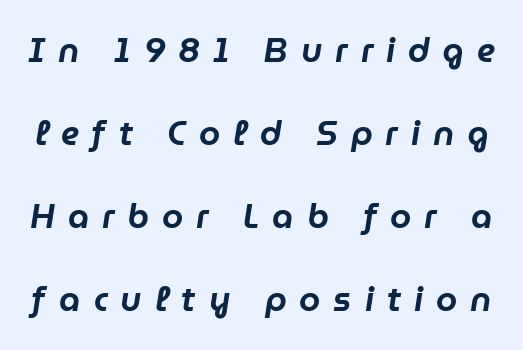
You could not count columns in this text — the font is proportionally spaced. Students, observe: this is what heavily led, spacious text looks like. Check the space under the baseline: it is left empty. Is the letter spacing exaggerated? Yes — the characters are pushed far apart.
